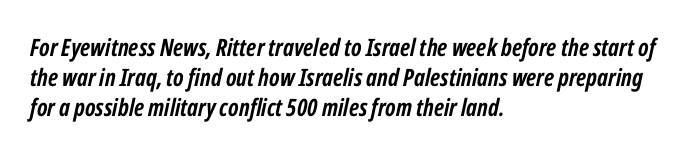
Caption: standard tracking, unaltered. Short and long lines alike share a common starting point at left. On the weight axis this lands at bold, roughly 700. When letters slant like this, we call the style italic.
